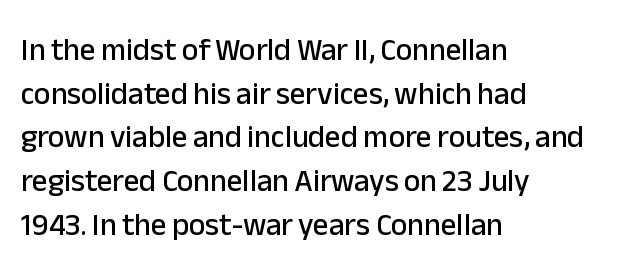
The image shows 31 px sans-serif type, upright; set left-aligned, normal line spacing (1.41x), normal letter spacing, not underlined; low stroke contrast and a medium x-height.
